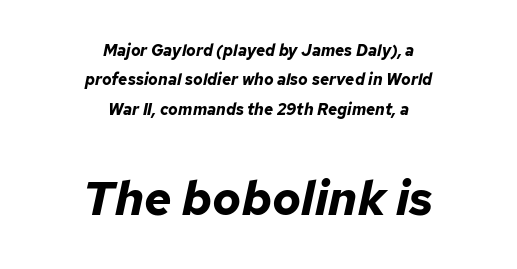
The image shows 48 px bold type, italic (leaning right); set centered, line spacing 1.84x, normal letter spacing, not underlined; the second (bottom) block is 3.0x larger; low stroke contrast and a medium x-height.
